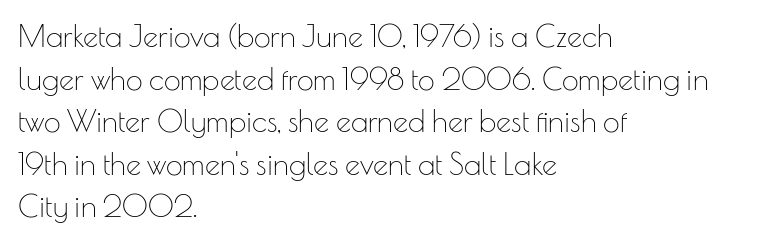
{"serif": "no", "italic": "no", "bold": "no", "weight": "thin", "width": "normal", "stroke_contrast": "low", "x_height": "small", "monospaced": "no", "underline": "no", "align": "left", "line_spacing": "normal", "line_spacing_ratio": 1.42, "letter_spacing": "normal", "letter_spacing_em": 0.0, "glyph_px": 30}
